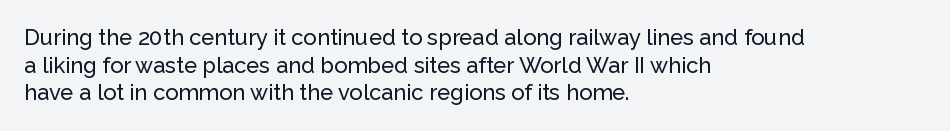
Q: Is the text italic (slanted)? A: No, it is upright.
Q: Is the text underlined? A: No.
Q: How is the paragraph aligned? A: Left-aligned.
Q: Is the spacing between letters normal or unusually wide? A: Normal.
Q: Is the spacing between lines tight, normal or loose? A: Normal.
